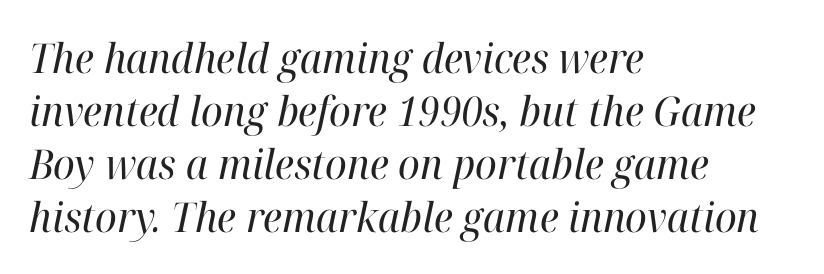
The image shows 41 px regular-weight serif type, italic (leaning right); set left-aligned, normal line spacing (1.29x), normal letter spacing, not underlined; high stroke contrast and a medium x-height.
